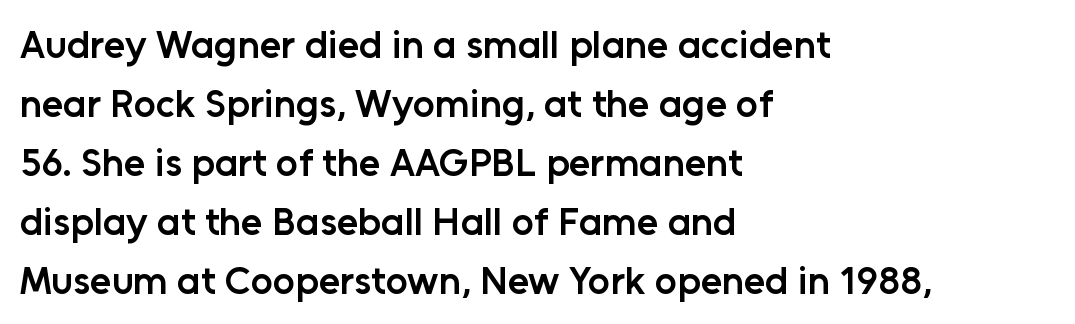
The image shows 39 px semibold sans-serif type, upright; set left-aligned, normal line spacing (1.51x), normal letter spacing, not underlined; low stroke contrast and a medium x-height.
